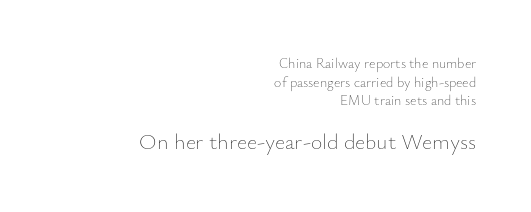
The image shows 22 px text type, upright; set right-aligned, normal line spacing (1.33x), normal letter spacing, not underlined; the second (bottom) block is 1.57x larger.
